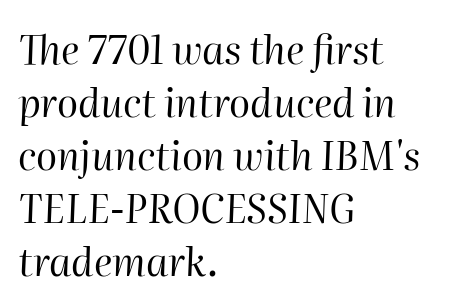
The image shows 39 px regular-weight type, italic (leaning right); set left-aligned, normal line spacing (1.36x), normal letter spacing, not underlined; high stroke contrast and a medium x-height.
